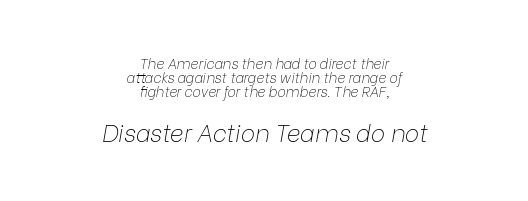
Q: Is the text bold? A: No.
Q: Is the text italic (slanted)? A: Yes, it leans right by about 9 degrees.
Q: Is the text underlined? A: No.
Q: How is the paragraph aligned? A: Centered.
Q: Is the spacing between letters normal or unusually wide? A: Normal.
Q: Is the spacing between lines tight, normal or loose? A: Tight.
Q: Which block of text is set in a larger size, the first (top) or the second (bottom)? A: The second (bottom) one.
